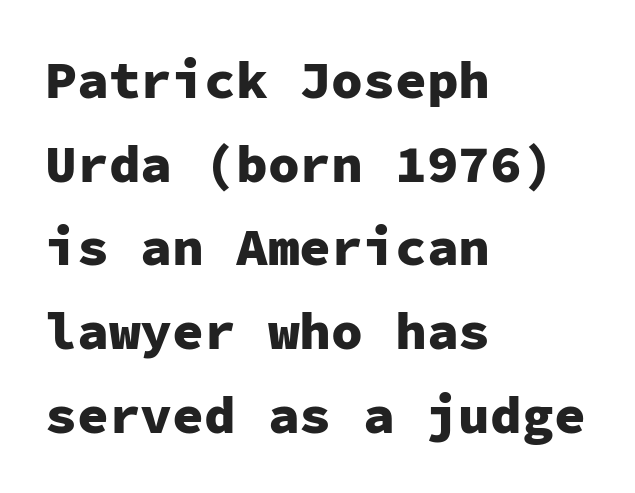
Q: Is the text bold? A: Yes.
Q: Is the text italic (slanted)? A: No, it is upright.
Q: Is the typeface a serif or a sans-serif typeface? A: Sans-serif.
Q: Is the text underlined? A: No.
Q: How is the paragraph aligned? A: Left-aligned.
Q: Is the spacing between letters normal or unusually wide? A: Normal.
Q: Is the spacing between lines tight, normal or loose? A: Normal.
Q: Width (condensed, normal, or wide)? A: Normal.
Q: Stroke contrast? A: Low.
Q: x-height? A: Medium.
Q: Monospaced? A: Yes.
